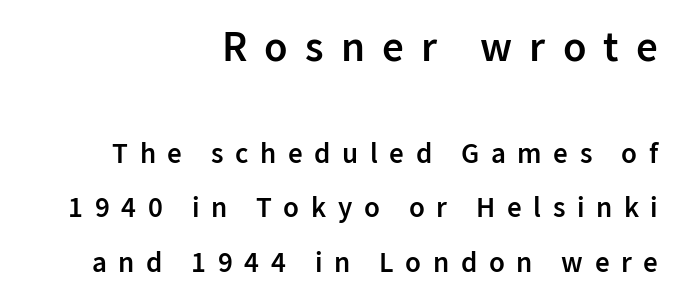
What weight is shown? A semibold, between regular and bold. The passage shown begins with its larger block and ends with its smaller one. Do the characters align in a grid? No, the font is proportional. The letters stand upright; this is a roman face.
